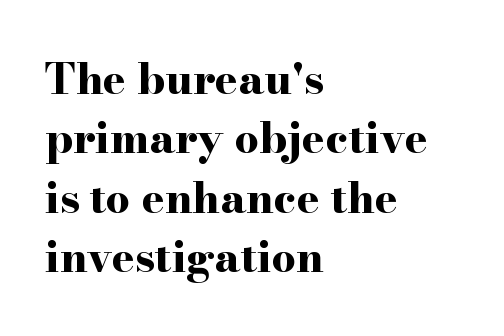
{"serif": "yes", "italic": "no", "bold": "yes", "weight": "bold", "width": "wide", "stroke_contrast": "high", "x_height": "small", "monospaced": "no", "underline": "no", "align": "left", "line_spacing": "normal", "line_spacing_ratio": 1.38, "letter_spacing": "normal", "letter_spacing_em": 0.0, "glyph_px": 43}
